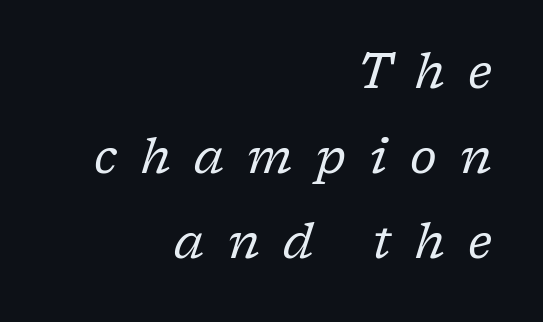
{"serif": "yes", "italic": "yes", "lean": "right", "slant_degrees": 17, "bold": "no", "weight": "regular", "width": "normal", "stroke_contrast": "low", "x_height": "medium", "monospaced": "no", "underline": "no", "align": "right", "line_spacing_ratio": 1.73, "letter_spacing": "wide", "letter_spacing_em": 0.48, "glyph_px": 49}
